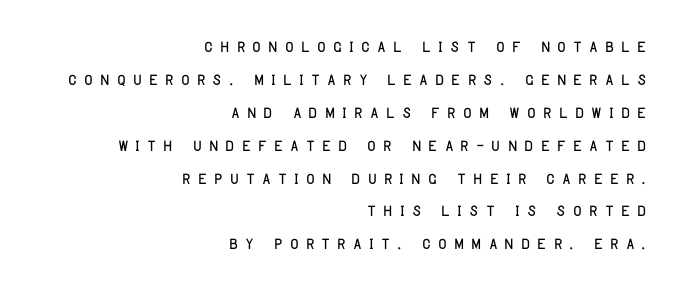
Each line ends at the same right margin while the left side varies. The lettering holds an erect, upright posture throughout. A normal amount of white space separates one row of letters from the next. The tracking jumps out immediately: characters are airy and widely separated. A clean baseline with only descenders dipping below it.
